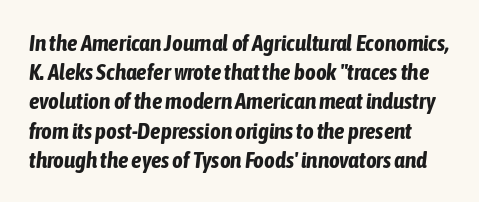
{"italic": "yes", "lean": "right", "slant_degrees": 6, "bold": "yes", "underline": "no", "line_spacing": "normal", "line_spacing_ratio": 1.27, "letter_spacing": "normal", "letter_spacing_em": 0.0, "glyph_px": 23}
